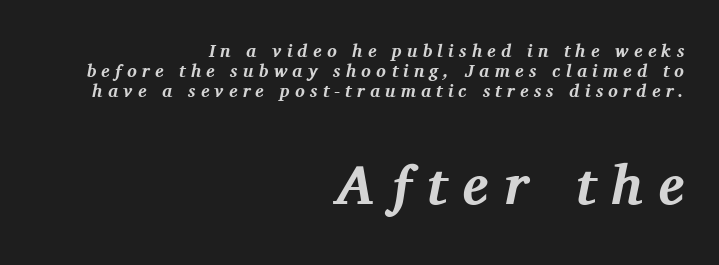
The image shows 55 px bold serif type, italic (leaning right); set right-aligned, tight line spacing (1.1x), unusually wide letter spacing (+0.29 em), not underlined; the second (bottom) block is 3.06x larger; medium stroke contrast and a medium x-height.
